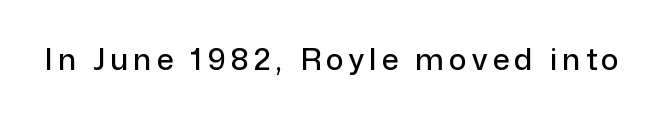
The designer went with a sans here, leaving each stem footless. A clean baseline with only descenders dipping below it. Does the lettering tilt? It doesn't — this is upright. Note the varied advance widths — an 'i' is clearly narrower than an 'm'.
